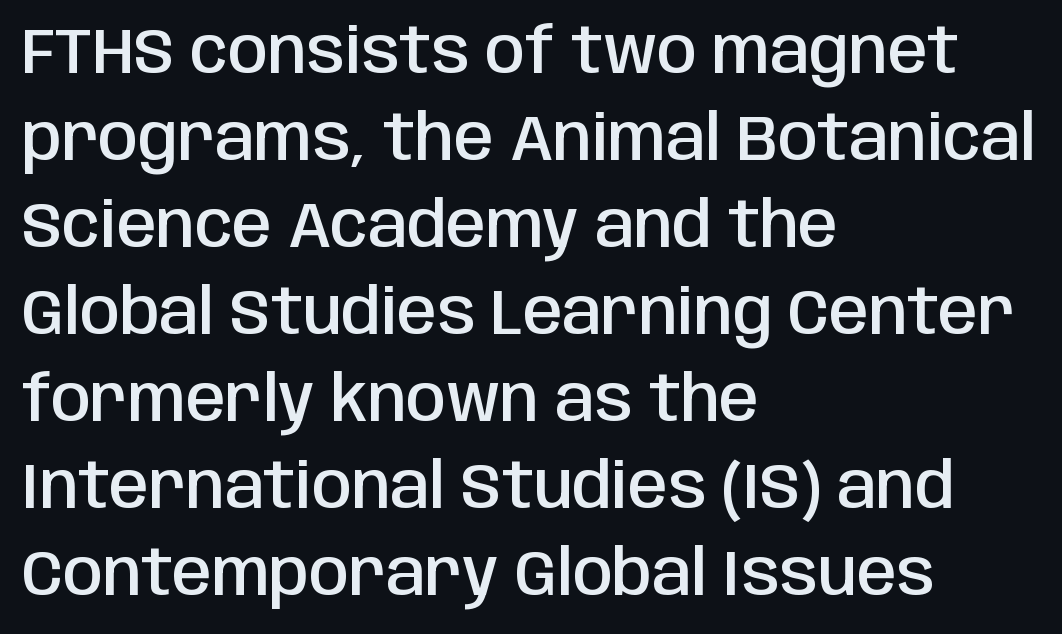
Q: Is the text bold? A: Semi-bold.
Q: Is the text italic (slanted)? A: No, it is upright.
Q: Is the typeface a serif or a sans-serif typeface? A: Sans-serif.
Q: Is the text underlined? A: No.
Q: How is the paragraph aligned? A: Left-aligned.
Q: Is the spacing between letters normal or unusually wide? A: Normal.
Q: Is the spacing between lines tight, normal or loose? A: Normal.
Q: Width (condensed, normal, or wide)? A: Condensed.
Q: Stroke contrast? A: Low.
Q: x-height? A: Large.
Q: Monospaced? A: No.
